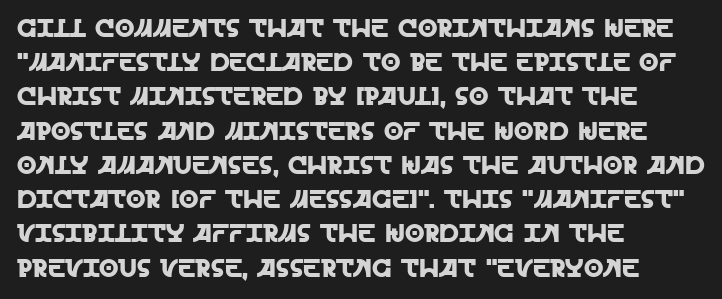
{"italic": "no", "underline": "no", "align": "left", "line_spacing": "normal", "line_spacing_ratio": 1.37, "letter_spacing": "normal", "letter_spacing_em": 0.0, "glyph_px": 25}
